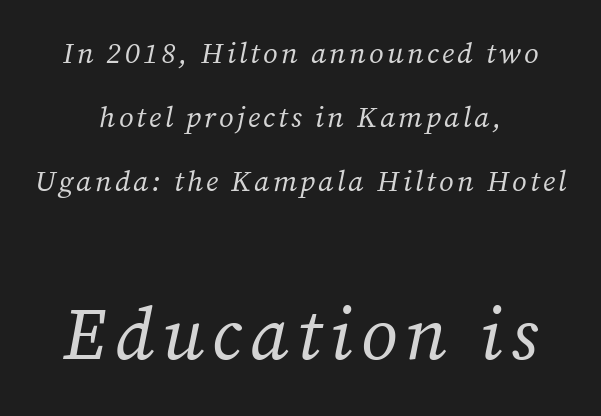
The image shows 73 px regular-weight serif type, italic (leaning right); set centered, loose line spacing (2.21x), not underlined; the second (bottom) block is 2.52x larger; medium stroke contrast and a medium x-height.
